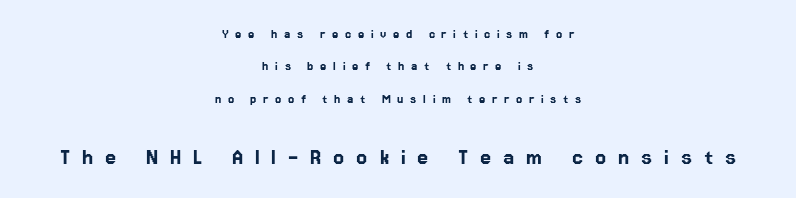
Q: Is the text italic (slanted)? A: No, it is upright.
Q: Is the text underlined? A: No.
Q: How is the paragraph aligned? A: Centered.
Q: Is the spacing between letters normal or unusually wide? A: Unusually wide.
Q: Is the spacing between lines tight, normal or loose? A: Loose.
Q: Which block of text is set in a larger size, the first (top) or the second (bottom)? A: The second (bottom) one.
